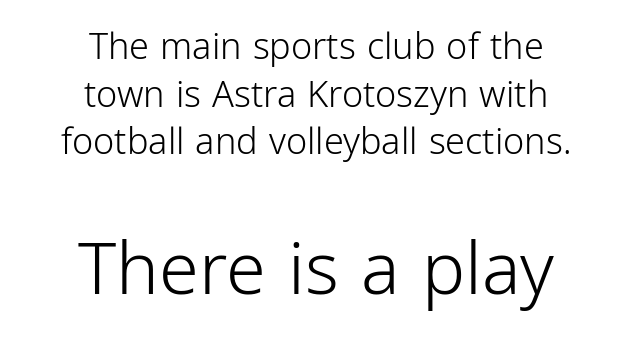
The image shows 72 px light, condensed sans-serif type, upright; set centered, normal line spacing (1.32x), normal letter spacing, not underlined; the second (bottom) block is 2.0x larger; low stroke contrast and a medium x-height.
